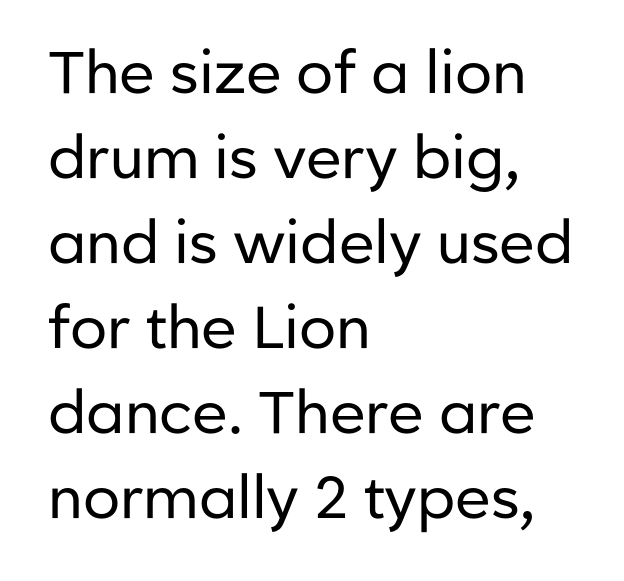
Q: Is the text bold? A: No.
Q: Is the text italic (slanted)? A: No, it is upright.
Q: Is the typeface a serif or a sans-serif typeface? A: Sans-serif.
Q: Is the text underlined? A: No.
Q: How is the paragraph aligned? A: Left-aligned.
Q: Is the spacing between letters normal or unusually wide? A: Normal.
Q: Is the spacing between lines tight, normal or loose? A: Normal.
Q: Width (condensed, normal, or wide)? A: Normal.
Q: Stroke contrast? A: Low.
Q: x-height? A: Medium.
Q: Monospaced? A: No.
